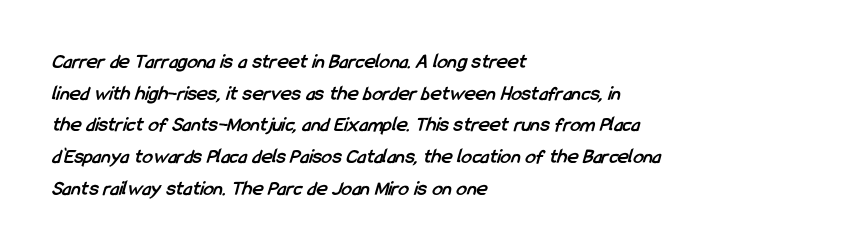
Check the space under the baseline: it is left empty. Typeset ragged right — the left edge is the straight one. Typographic density is high because the face is bold. The rendering keeps characters at their native spacing.
